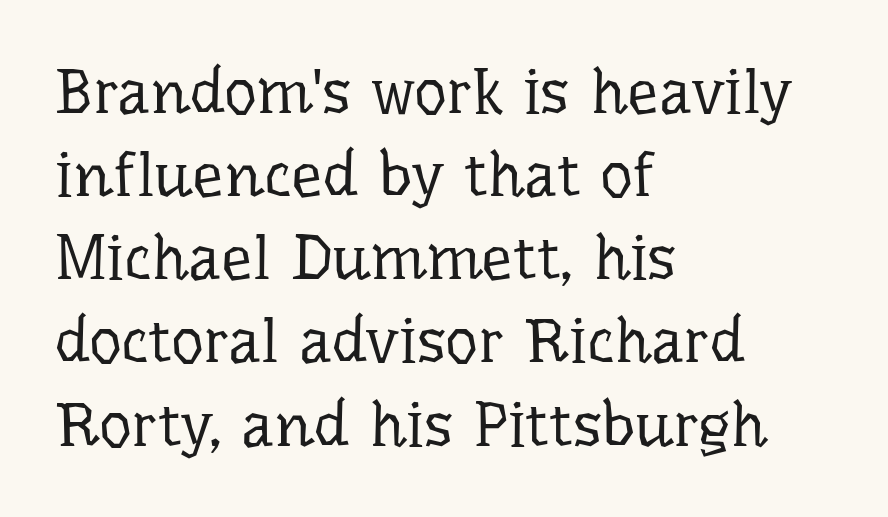
{"serif": "yes", "italic": "no", "bold": "no", "weight": "regular", "width": "normal", "stroke_contrast": "low", "x_height": "medium", "monospaced": "no", "underline": "no", "align": "left", "line_spacing": "normal", "line_spacing_ratio": 1.32, "letter_spacing": "normal", "letter_spacing_em": 0.0, "glyph_px": 63}
